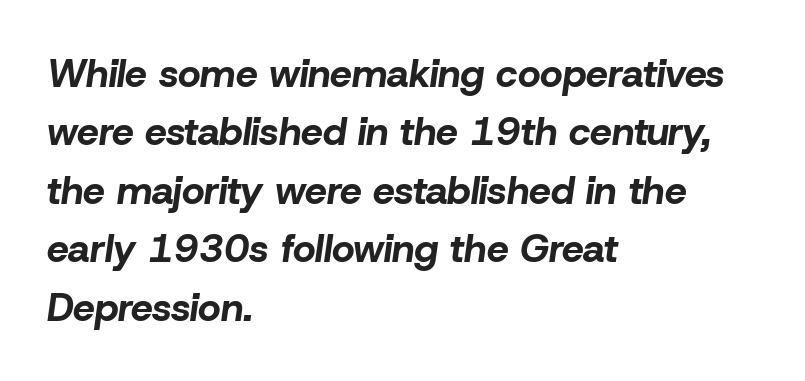
Alignment: flush left. The letters advance in unequal steps, a hallmark of proportional type. Its strokes are broad and dark, the hallmark of bold type. Tall strokes in this sample are angled rather than plumb.
